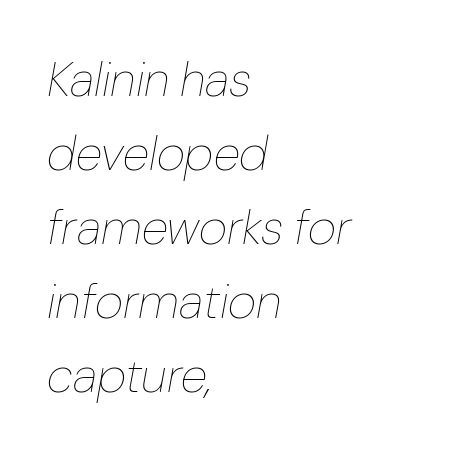
The image shows 49 px thin type, italic (leaning right); set left-aligned, normal line spacing (1.51x), normal letter spacing, not underlined; low stroke contrast and a medium x-height.
